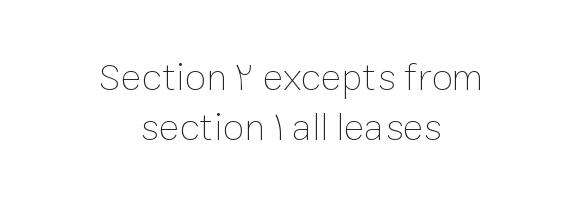
Does the leading feel generous? No, just average. Varying glyph widths throughout — classic text-font behaviour. Visually the block forms a symmetrical silhouette, jagged on both flanks. Any mark beneath the type? The region is blank. The type sits square on the baseline with zero lean.
